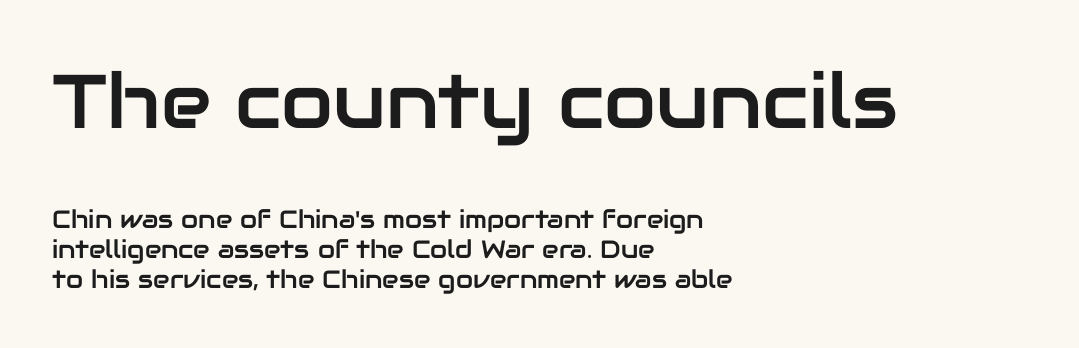
The image shows 76 px sans-serif type, upright; set left-aligned, line spacing 1.19x, normal letter spacing, not underlined; the first (top) block is 3.04x larger; low stroke contrast and a medium x-height.
